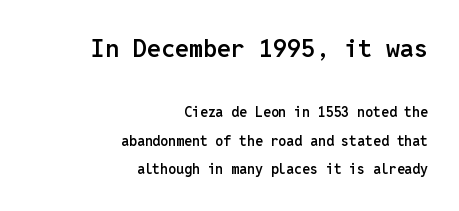
A typesetter would mark this as roman, not italic. Honestly, there is no underline to notice here at all. The rendering uses a large line-height, opening up the rows. Students, note that the glyphs here touch the page at normal intervals. Line ends are locked; line starts wander.
